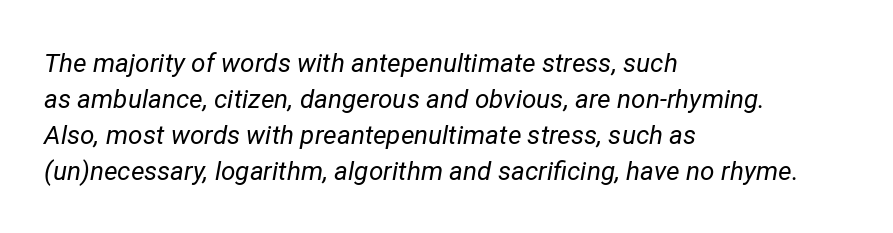
The image shows 26 px text type, italic (leaning right); set left-aligned, normal line spacing (1.39x), normal letter spacing, not underlined.
